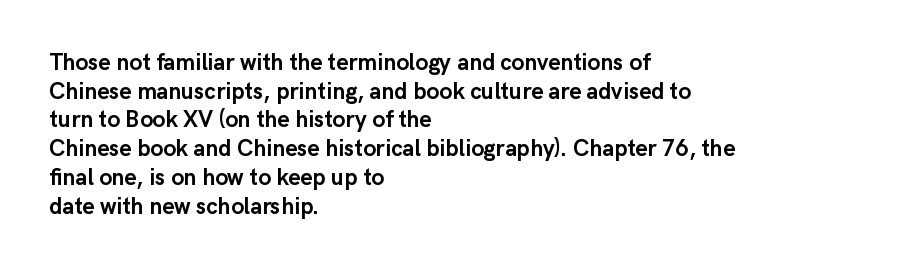
The image shows 23 px bold type, upright; set left-aligned, normal line spacing (1.25x), normal letter spacing, not underlined.
